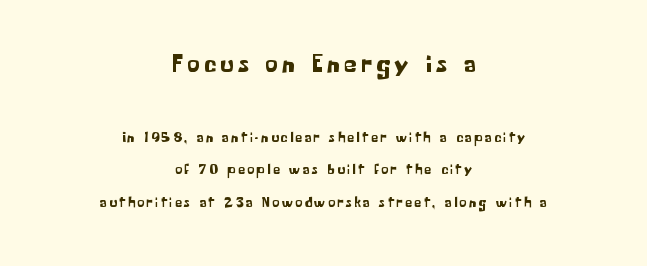
Q: Is the text italic (slanted)? A: No, it is upright.
Q: Is the text underlined? A: No.
Q: How is the paragraph aligned? A: Centered.
Q: Is the spacing between lines tight, normal or loose? A: Loose.
Q: Which block of text is set in a larger size, the first (top) or the second (bottom)? A: The first (top) one.
